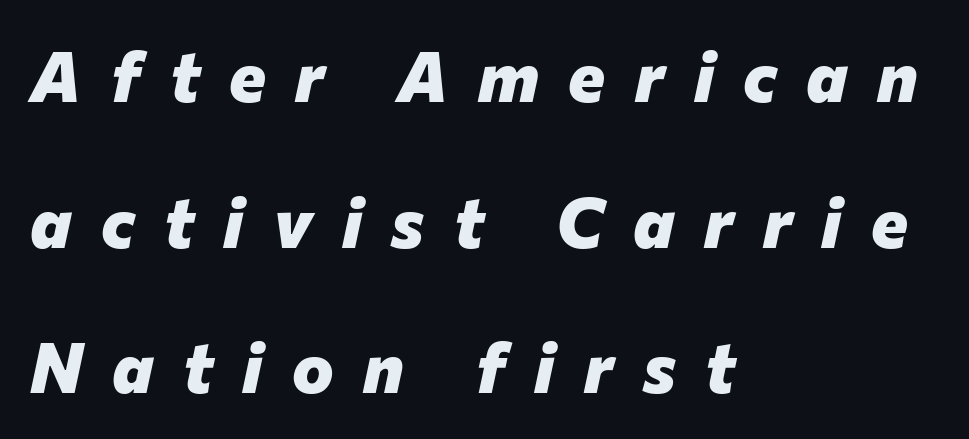
The glyphs have the mass of a bold cut. The space directly below the letters is spotless. A great deal of white space separates one row of letters from the next. Does extra space separate the letters? Yes, quite a lot of it. These lines are rendered in a variable-pitch font.
